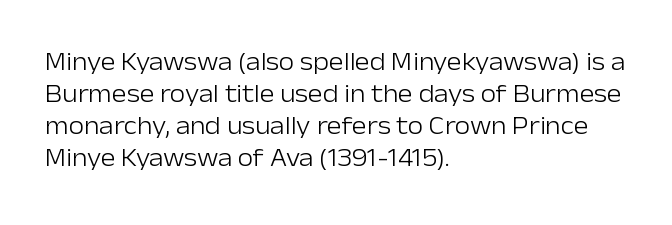
{"italic": "no", "bold": "no", "underline": "no", "align": "left", "line_spacing": "normal", "line_spacing_ratio": 1.28, "letter_spacing": "normal", "letter_spacing_em": 0.0, "glyph_px": 25}
